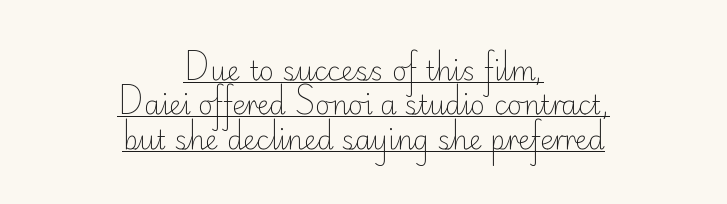
Q: Is the text bold? A: No.
Q: Is the text italic (slanted)? A: No, it is upright.
Q: Is the text underlined? A: Yes.
Q: How is the paragraph aligned? A: Centered.
Q: Is the spacing between letters normal or unusually wide? A: Normal.
Q: Is the spacing between lines tight, normal or loose? A: Normal.
